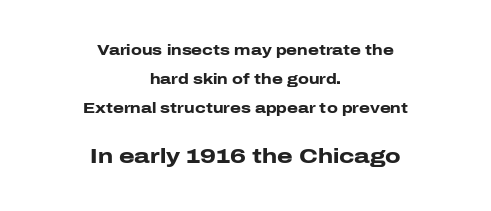
{"italic": "no", "bold": "yes", "underline": "no", "align": "center", "line_spacing": "loose", "line_spacing_ratio": 2.08, "letter_spacing": "normal", "letter_spacing_em": 0.0, "larger_block": "second", "size_ratio": 1.43, "glyph_px": 20}
